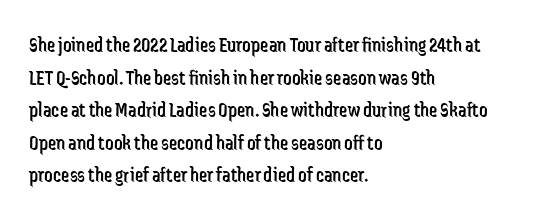
The axis of the letterforms is exactly vertical. Here the glyphs are tracked normally, forming tight word shapes. Descenders hang freely into open space. Line beginnings align vertically; line endings do not. The rows are spaced the way most documents space them.
